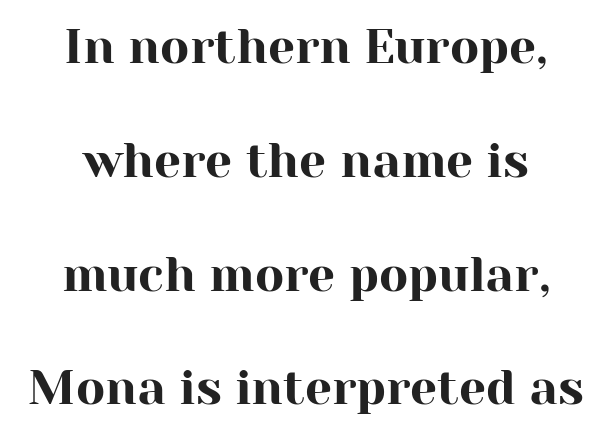
{"serif": "yes", "italic": "no", "width": "normal", "stroke_contrast": "high", "x_height": "medium", "monospaced": "no", "underline": "no", "align": "center", "line_spacing": "loose", "line_spacing_ratio": 2.37, "letter_spacing": "normal", "letter_spacing_em": 0.0, "glyph_px": 48}
